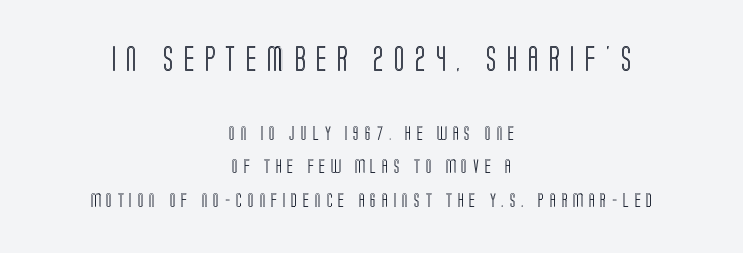
Q: Is the text italic (slanted)? A: No, it is upright.
Q: Is the text underlined? A: No.
Q: How is the paragraph aligned? A: Centered.
Q: Is the spacing between letters normal or unusually wide? A: Unusually wide.
Q: Is the spacing between lines tight, normal or loose? A: Loose.
Q: Which block of text is set in a larger size, the first (top) or the second (bottom)? A: The first (top) one.
